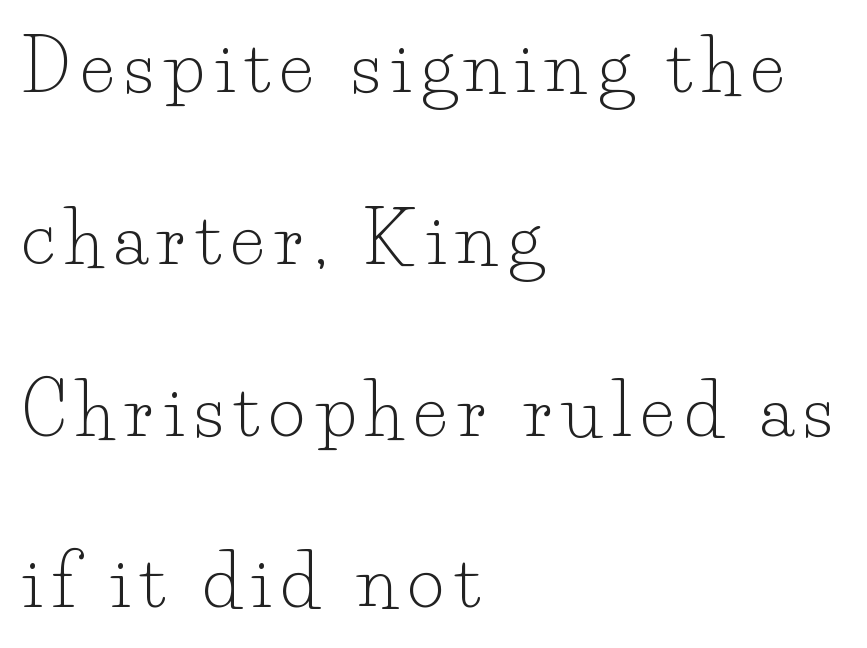
These lines stand farther apart than default settings would place them. Look at the bottom of the vertical strokes: they flare into serifs here. Bold? No — there's no thickening of the strokes. The text block is weighted toward the left margin, trailing off unevenly rightward.
